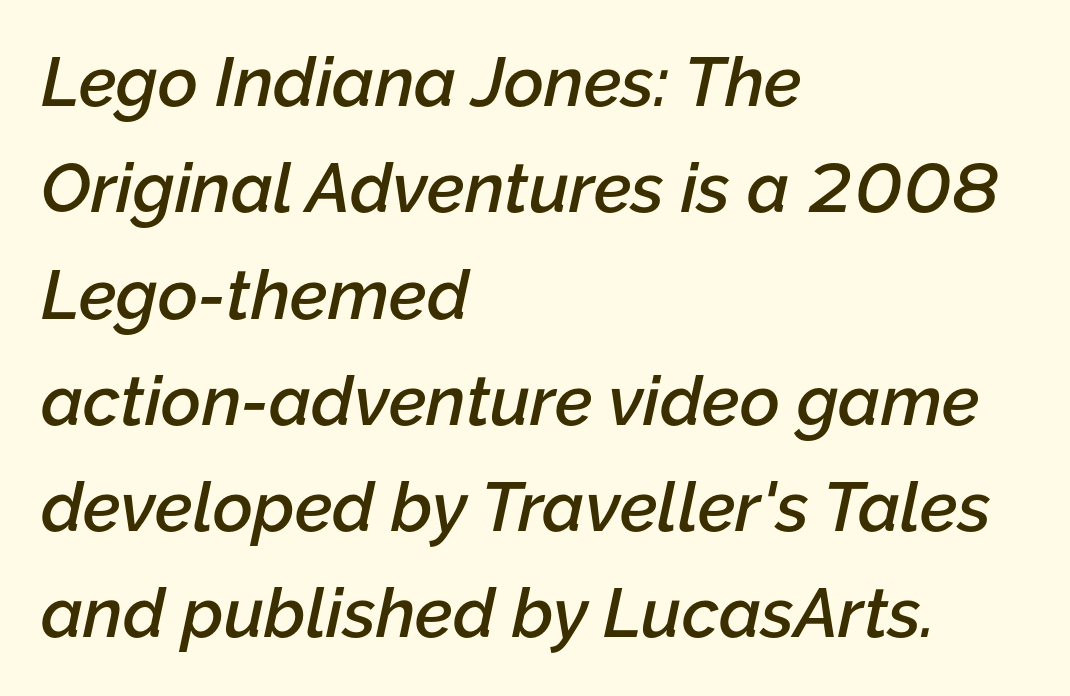
The image shows 69 px semibold type, italic (leaning right); set left-aligned, normal line spacing (1.54x), normal letter spacing, not underlined; low stroke contrast and a medium x-height.
